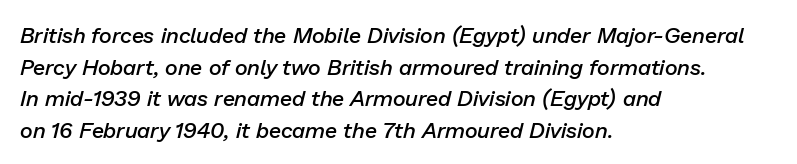
Q: Is the text bold? A: Semi-bold.
Q: Is the text italic (slanted)? A: Yes, it leans right by about 13 degrees.
Q: Is the text underlined? A: No.
Q: How is the paragraph aligned? A: Left-aligned.
Q: Is the spacing between letters normal or unusually wide? A: Normal.
Q: Is the spacing between lines tight, normal or loose? A: Normal.
